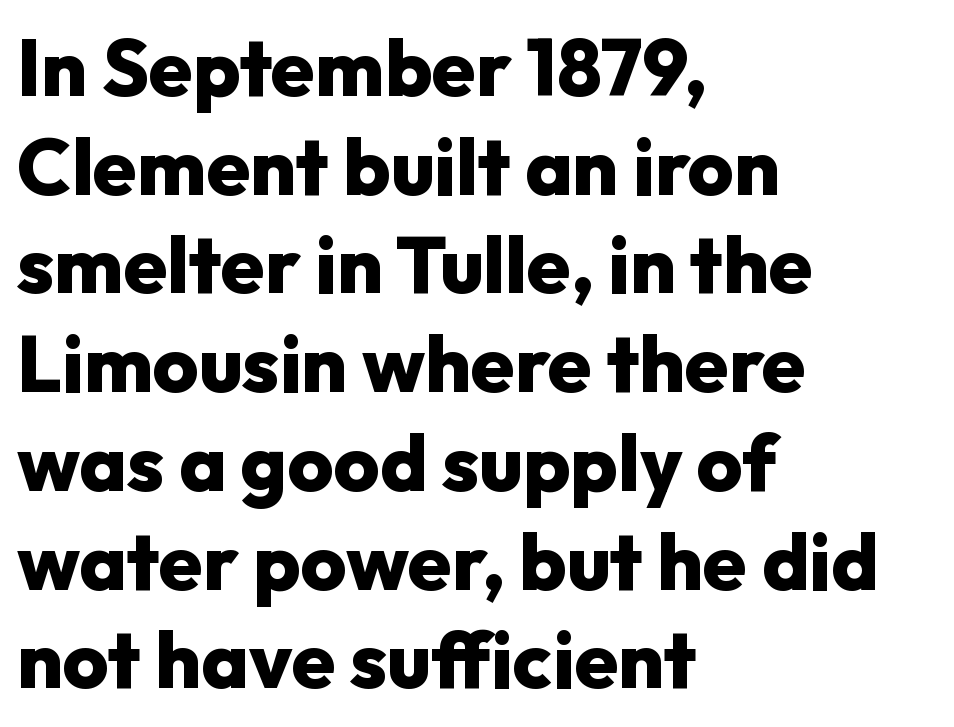
{"serif": "no", "italic": "no", "bold": "yes", "weight": "heavy", "width": "normal", "stroke_contrast": "low", "x_height": "medium", "monospaced": "no", "underline": "no", "align": "left", "line_spacing": "normal", "line_spacing_ratio": 1.25, "letter_spacing": "normal", "letter_spacing_em": 0.0, "glyph_px": 79}
